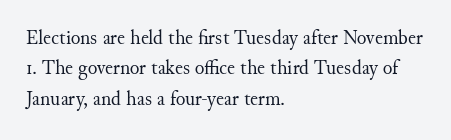
The image shows 20 px text type, upright; set left-aligned, normal line spacing (1.52x), normal letter spacing, not underlined.
